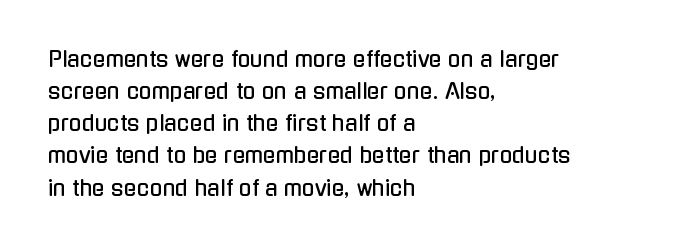
Layout note: lines flush left. The string is rendered with underlining switched off. The line texture is even and compact thanks to regular tracking. A roman cut, with each character standing at attention. The space between consecutive lines is moderate.
